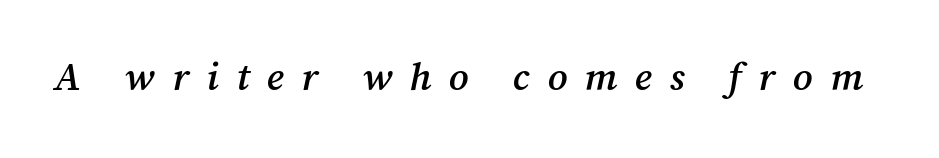
The image shows 39 px semibold serif type, italic (leaning right); set unusually wide letter spacing (+0.45 em), not underlined; medium stroke contrast and a medium x-height.
